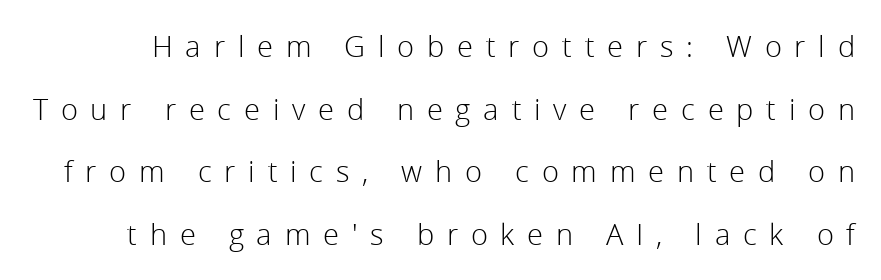
Q: Is the text bold? A: No.
Q: Is the text italic (slanted)? A: No, it is upright.
Q: Is the typeface a serif or a sans-serif typeface? A: Sans-serif.
Q: Is the text underlined? A: No.
Q: Is the spacing between letters normal or unusually wide? A: Unusually wide.
Q: Is the spacing between lines tight, normal or loose? A: Loose.
Q: Width (condensed, normal, or wide)? A: Normal.
Q: Stroke contrast? A: Low.
Q: x-height? A: Medium.
Q: Monospaced? A: No.
